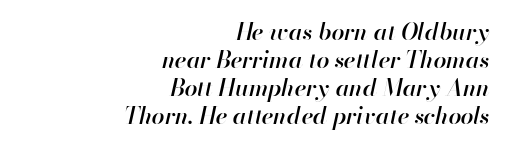
The image shows 23 px text type, italic (leaning right); set right-aligned, line spacing 1.22x, normal letter spacing, not underlined.
